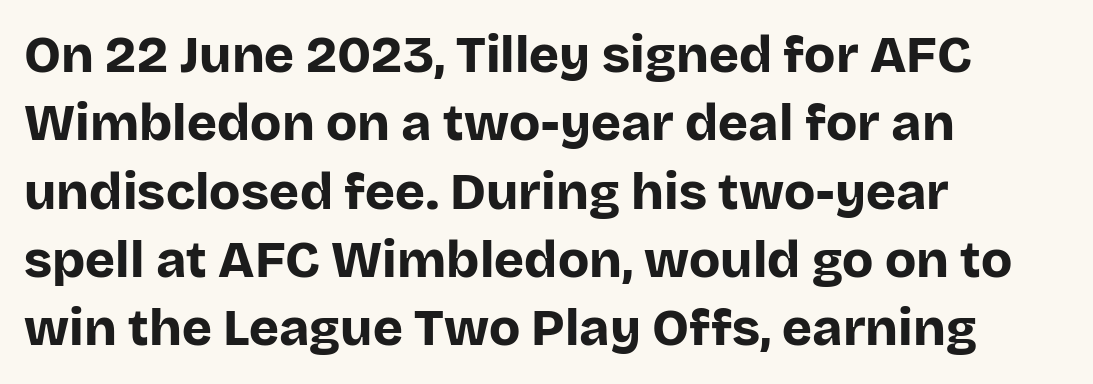
The image shows 51 px bold sans-serif type, upright; set left-aligned, normal line spacing (1.34x), normal letter spacing, not underlined; low stroke contrast and a large x-height.
